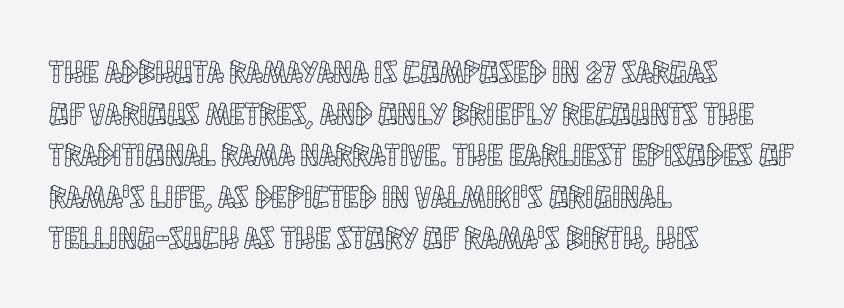
Q: Is the text italic (slanted)? A: No, it is upright.
Q: Is the text underlined? A: No.
Q: How is the paragraph aligned? A: Left-aligned.
Q: Is the spacing between letters normal or unusually wide? A: Normal.
Q: Is the spacing between lines tight, normal or loose? A: Normal.
Q: Width (condensed, normal, or wide)? A: Condensed.
Q: x-height? A: Large.
Q: Monospaced? A: No.
